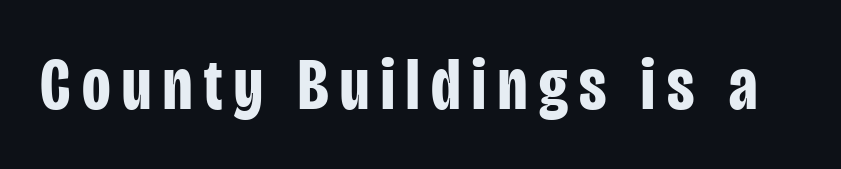
Q: Is the text bold? A: Yes.
Q: Is the text italic (slanted)? A: No, it is upright.
Q: Is the typeface a serif or a sans-serif typeface? A: Sans-serif.
Q: Is the text underlined? A: No.
Q: Width (condensed, normal, or wide)? A: Condensed.
Q: Stroke contrast? A: Low.
Q: x-height? A: Large.
Q: Monospaced? A: No.
